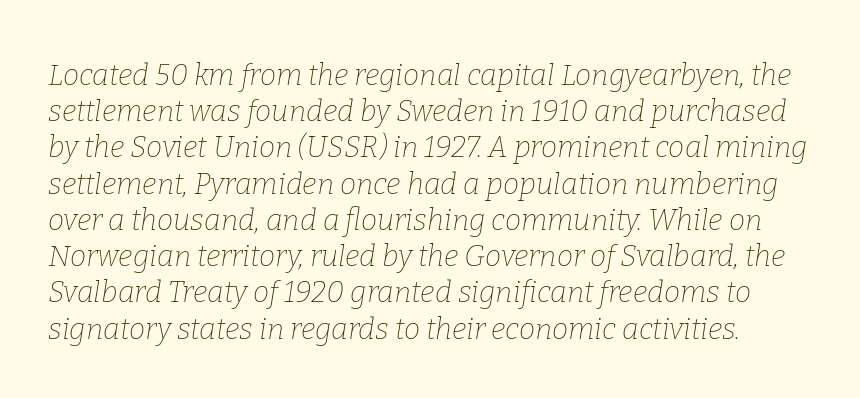
{"serif": "yes", "italic": "yes", "lean": "right", "slant_degrees": 9, "bold": "no", "weight": "thin", "width": "normal", "stroke_contrast": "low", "x_height": "medium", "monospaced": "no", "underline": "no", "line_spacing": "normal", "line_spacing_ratio": 1.25, "letter_spacing": "normal", "letter_spacing_em": 0.0, "glyph_px": 29}
